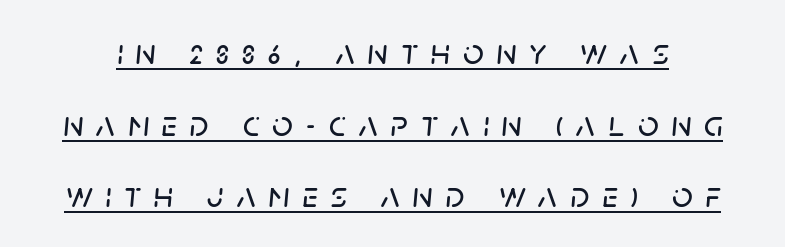
Q: Is the text italic (slanted)? A: Yes, it leans right by about 5 degrees.
Q: Is the text underlined? A: Yes.
Q: Is the spacing between letters normal or unusually wide? A: Unusually wide.
Q: Is the spacing between lines tight, normal or loose? A: Loose.
Q: Width (condensed, normal, or wide)? A: Normal.
Q: Stroke contrast? A: Low.
Q: x-height? A: Large.
Q: Monospaced? A: No.
